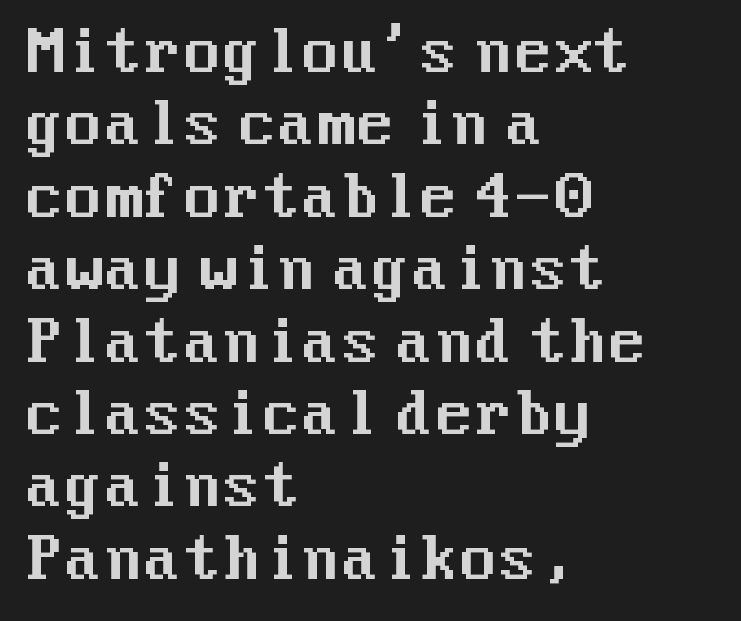
The image shows 57 px sans-serif type, upright; set left-aligned, normal line spacing (1.27x), normal letter spacing, not underlined; medium stroke contrast and a medium x-height.
